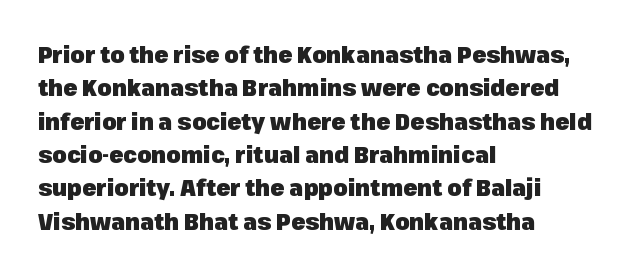
Every letter is thick-stroked: bold, no question. The space directly below the letters is spotless. How would I describe the line gaps? Plain and ordinary. A classic flush-left, rag-right setting is used for this passage. The specimen reads as upright at a glance.
